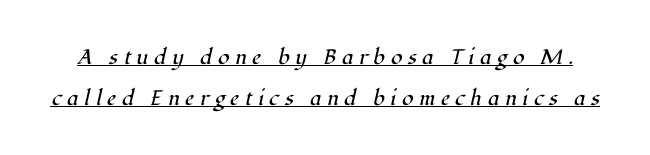
{"italic": "yes", "lean": "right", "slant_degrees": 12, "bold": "no", "underline": "yes", "line_spacing": "loose", "line_spacing_ratio": 1.95, "letter_spacing": "wide", "letter_spacing_em": 0.27, "glyph_px": 21}
